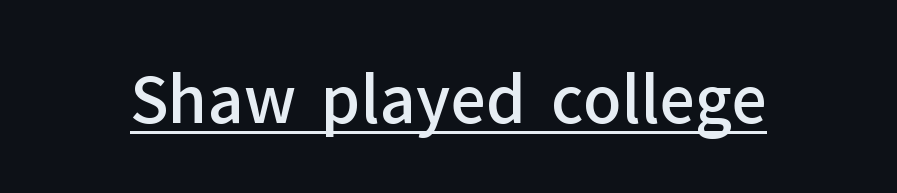
As a designer I'd log this as weight 600, semibold. Is the letter spacing exaggerated? No — it looks like the ordinary default. The words here are underlined. Note the varied advance widths — an 'i' is clearly narrower than an 'm'. Designer's note — italics off, roman on.
